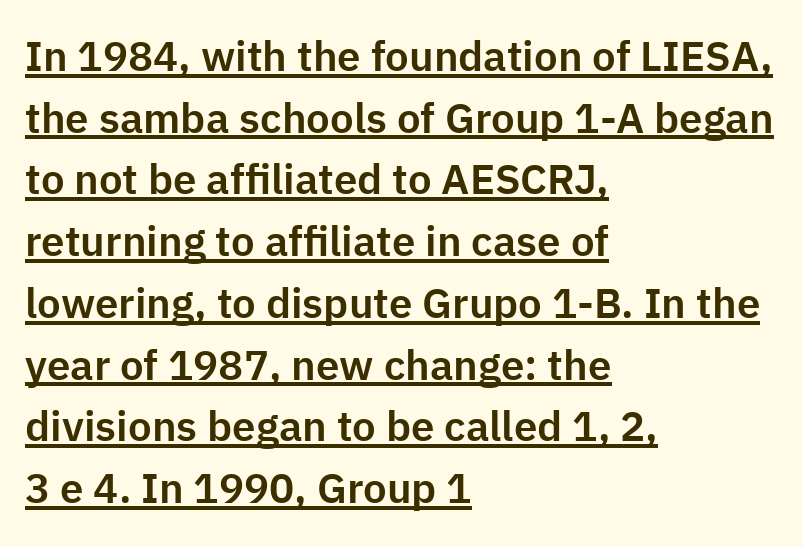
Q: Is the text italic (slanted)? A: No, it is upright.
Q: Is the typeface a serif or a sans-serif typeface? A: Sans-serif.
Q: Is the text underlined? A: Yes.
Q: How is the paragraph aligned? A: Left-aligned.
Q: Is the spacing between letters normal or unusually wide? A: Normal.
Q: Is the spacing between lines tight, normal or loose? A: Normal.
Q: Width (condensed, normal, or wide)? A: Normal.
Q: Stroke contrast? A: Low.
Q: x-height? A: Medium.
Q: Monospaced? A: No.
